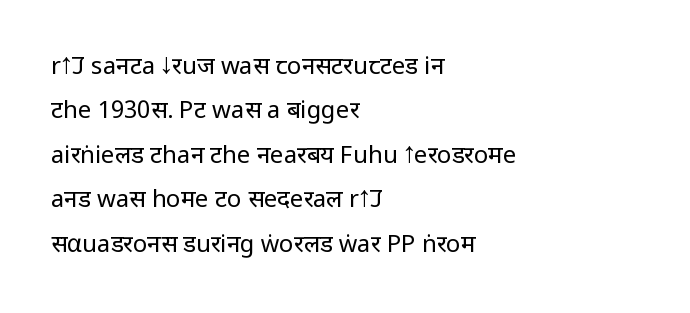
Q: Is the text bold? A: No.
Q: Is the text italic (slanted)? A: No, it is upright.
Q: Is the text underlined? A: No.
Q: How is the paragraph aligned? A: Left-aligned.
Q: Is the spacing between letters normal or unusually wide? A: Normal.
